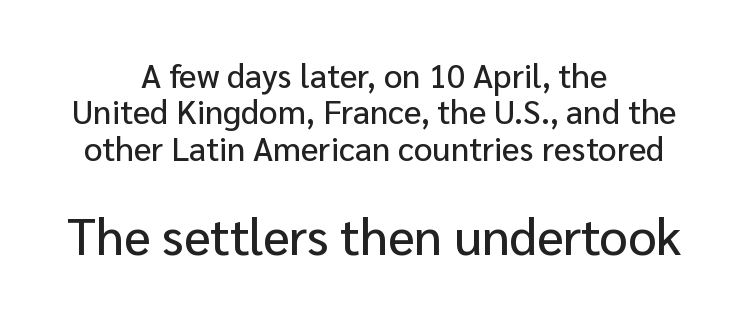
{"serif": "no", "italic": "no", "width": "normal", "stroke_contrast": "low", "x_height": "medium", "monospaced": "no", "underline": "no", "align": "center", "line_spacing": "tight", "line_spacing_ratio": 1.1, "letter_spacing": "normal", "letter_spacing_em": 0.0, "larger_block": "second", "size_ratio": 1.52, "glyph_px": 50}
